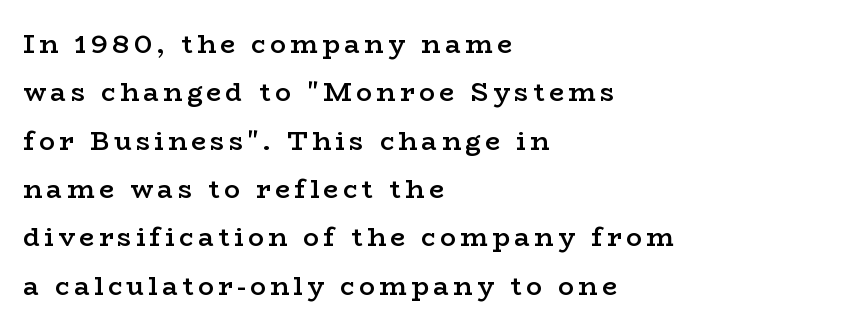
The image shows 26 px text type, upright; set left-aligned, line spacing 1.86x, not underlined.
